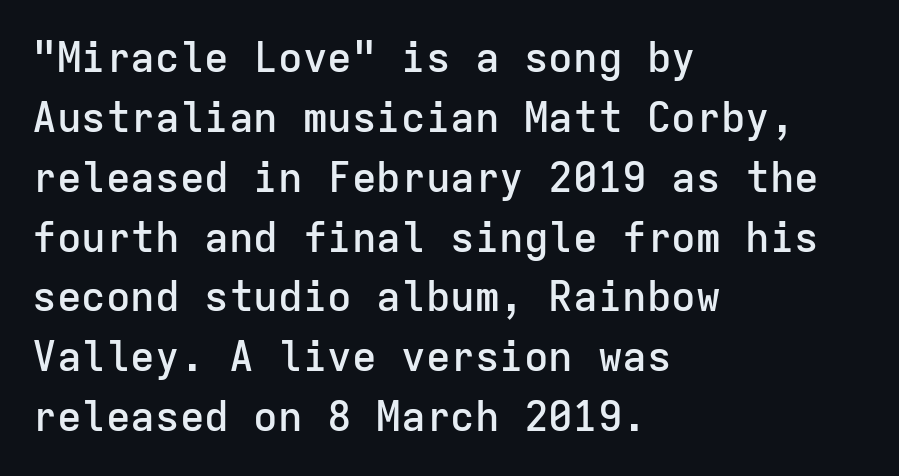
The image shows 41 px semibold sans-serif type, upright, monospaced; set left-aligned, normal line spacing (1.46x), normal letter spacing, not underlined; low stroke contrast and a medium x-height.
